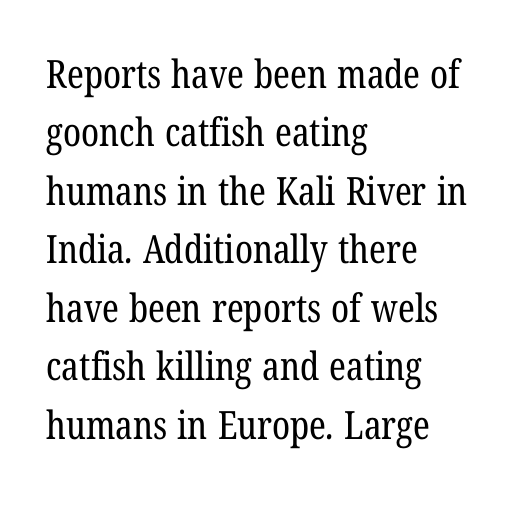
{"serif": "yes", "bold": "no", "weight": "regular", "width": "condensed", "stroke_contrast": "low", "x_height": "medium", "monospaced": "no", "underline": "no", "align": "left", "line_spacing": "normal", "line_spacing_ratio": 1.5, "letter_spacing": "normal", "letter_spacing_em": 0.0, "glyph_px": 39}
